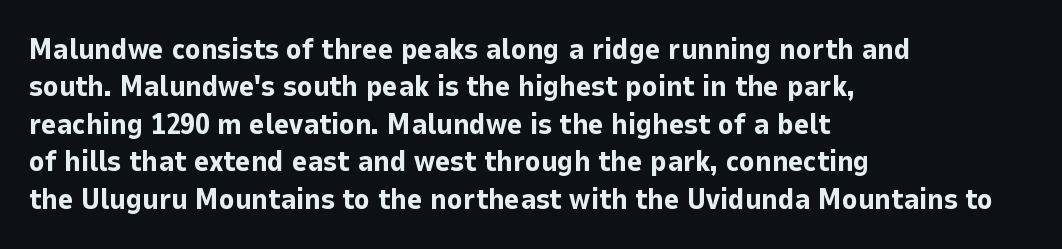
The image shows 29 px bold sans-serif type, upright; set left-aligned, normal line spacing (1.29x), normal letter spacing, not underlined; low stroke contrast and a medium x-height.
